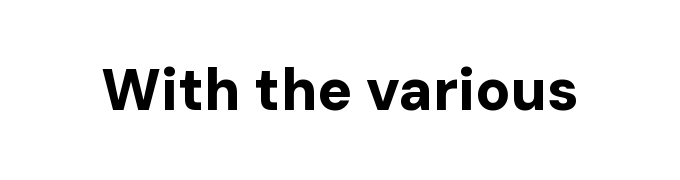
Proportional: the letters do not fall into vertical columns. These lines were composed using upright roman letters. Quick note: underline off. Look at the bottom of the vertical strokes: they stop flat, with no serifs. Look at the stroke-to-counter ratio: heavy, a bold.
